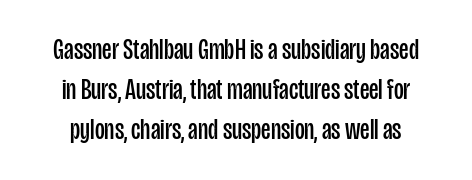
Q: Is the text bold? A: No.
Q: Is the text italic (slanted)? A: No, it is upright.
Q: Is the typeface a serif or a sans-serif typeface? A: Sans-serif.
Q: Is the text underlined? A: No.
Q: Is the spacing between letters normal or unusually wide? A: Normal.
Q: Is the spacing between lines tight, normal or loose? A: Normal.
Q: Width (condensed, normal, or wide)? A: Condensed.
Q: Stroke contrast? A: Low.
Q: x-height? A: Large.
Q: Monospaced? A: No.
